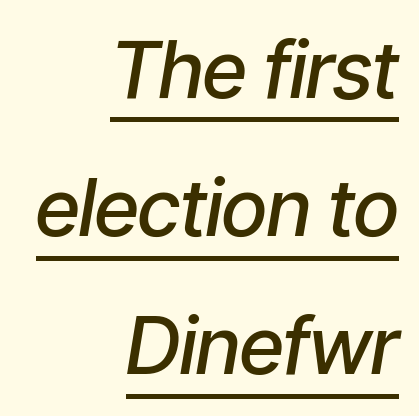
The face used here is rendered with its standard letterfit. Do the characters align in a grid? No, the font is proportional. In CSS terms this would be text-align: right. Rendered with sloped, italic letterforms.
